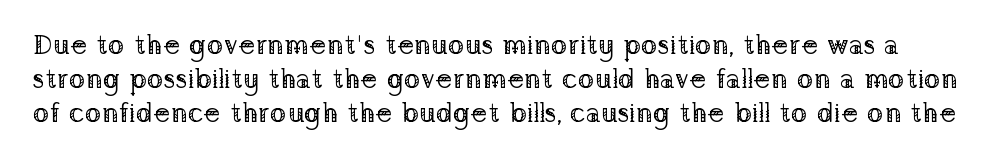
Inter-character spacing is left at the font's built-in metrics. The letterforms sit at book weight or below. Stroke terminals: seriffed. No word sits above an underline. Looks like regular typesetting: each glyph gets only the width it needs.
